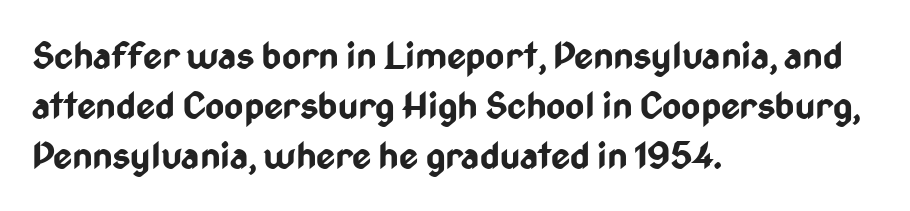
You could call the tracking neutral — neither tight nor loose. These lines were composed using upright roman letters. Typographic density is high because the face is bold. This sample is left-justified, so line endings fall wherever the words run out.
